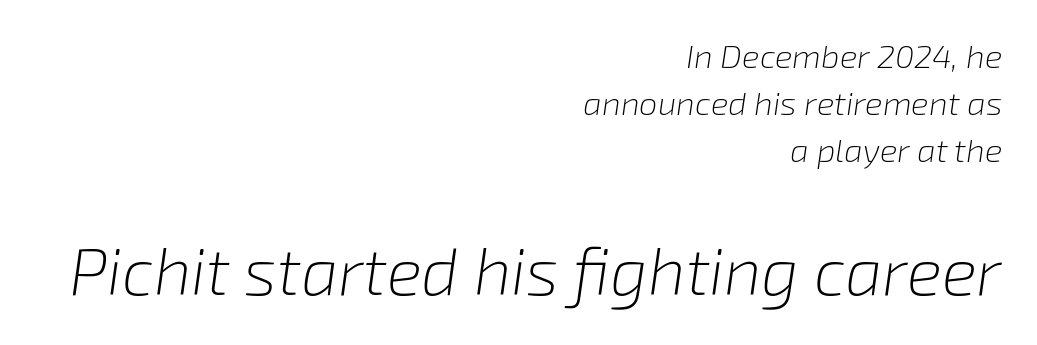
{"italic": "yes", "lean": "right", "slant_degrees": 8, "bold": "no", "weight": "light", "width": "normal", "stroke_contrast": "low", "x_height": "medium", "monospaced": "no", "underline": "no", "align": "right", "line_spacing": "normal", "line_spacing_ratio": 1.43, "letter_spacing": "normal", "letter_spacing_em": 0.0, "larger_block": "second", "size_ratio": 2.0, "glyph_px": 66}
